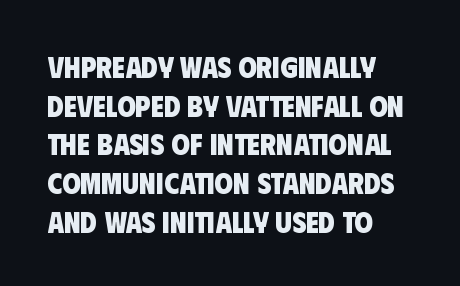
The image shows 30 px heavy, condensed sans-serif type; set left-aligned, normal line spacing (1.29x), normal letter spacing, not underlined; low stroke contrast and a large x-height.
